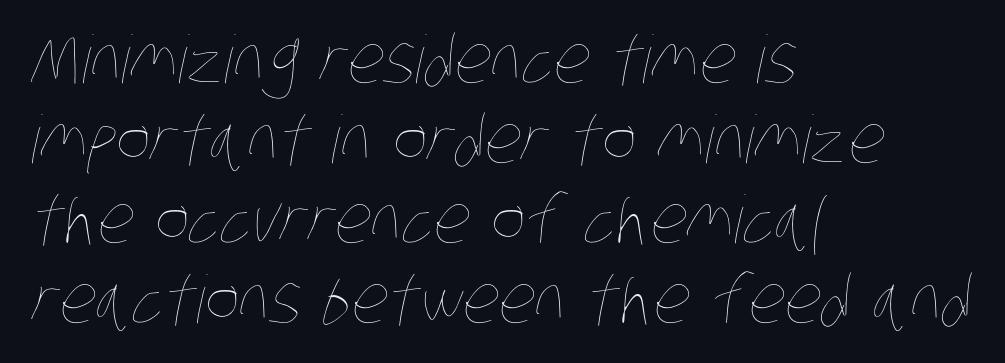
The image shows 66 px thin, condensed type; set left-aligned, line spacing 1.21x, normal letter spacing, not underlined; low stroke contrast and a large x-height.
